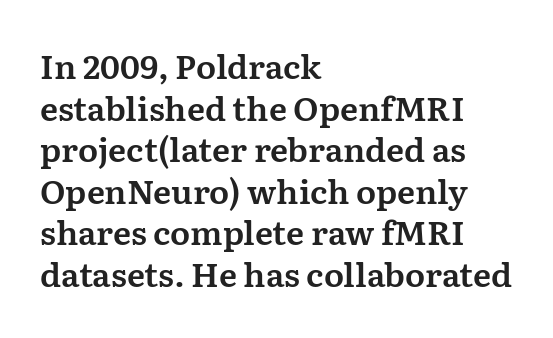
The image shows 33 px serif type, upright; set left-aligned, normal line spacing (1.26x), normal letter spacing, not underlined; medium stroke contrast and a medium x-height.
